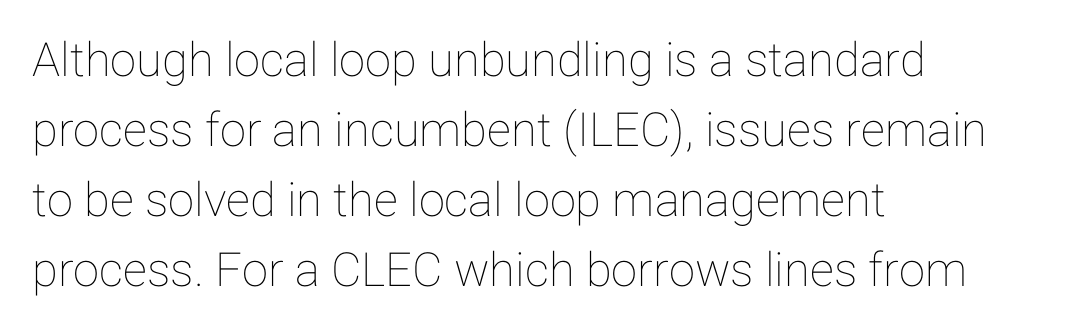
{"italic": "no", "width": "normal", "stroke_contrast": "low", "x_height": "medium", "monospaced": "no", "underline": "no", "align": "left", "line_spacing": "normal", "line_spacing_ratio": 1.49, "letter_spacing": "normal", "letter_spacing_em": 0.0, "glyph_px": 47}
